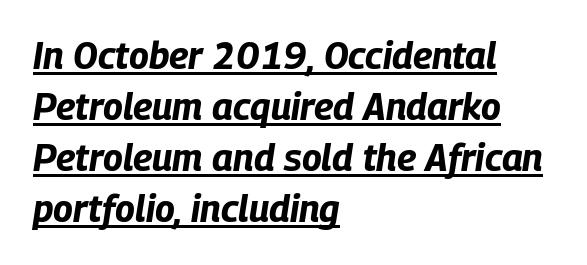
The image shows 37 px bold, condensed type, italic (leaning right); set left-aligned, normal line spacing (1.38x), normal letter spacing, underlined; low stroke contrast and a large x-height.
